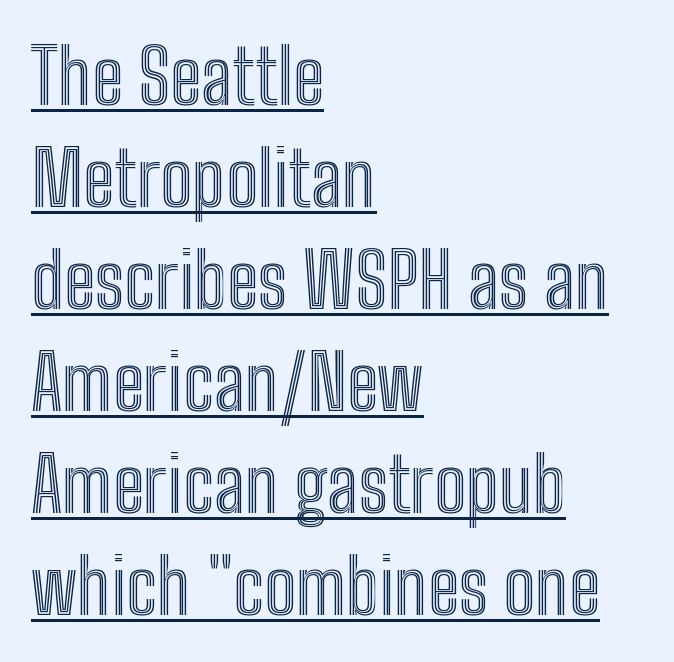
Q: Is the text italic (slanted)? A: No, it is upright.
Q: Is the text underlined? A: Yes.
Q: How is the paragraph aligned? A: Left-aligned.
Q: Is the spacing between letters normal or unusually wide? A: Normal.
Q: Is the spacing between lines tight, normal or loose? A: Normal.
Q: Width (condensed, normal, or wide)? A: Condensed.
Q: x-height? A: Medium.
Q: Monospaced? A: No.
